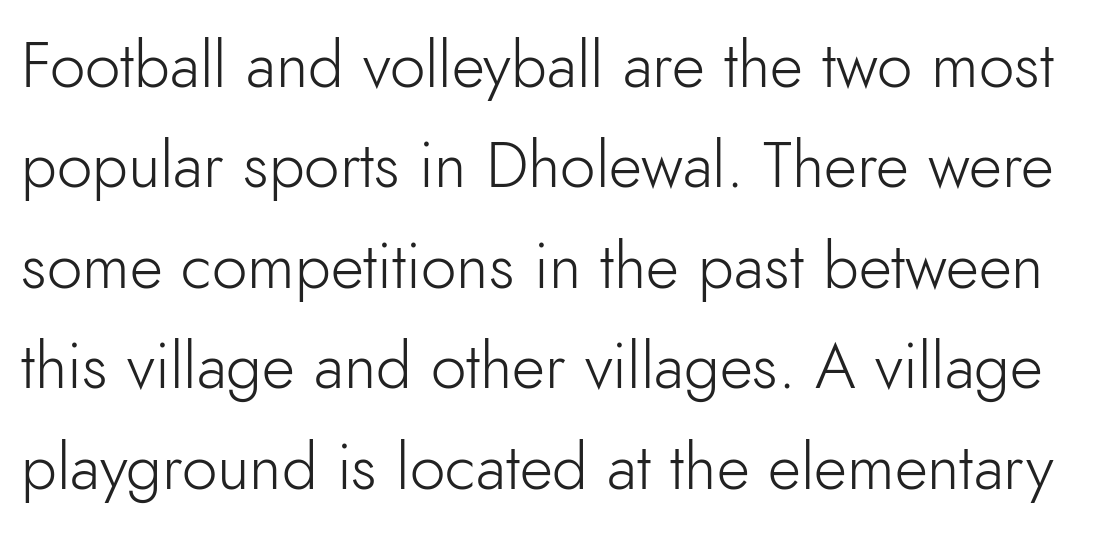
Q: Is the text bold? A: No.
Q: Is the text italic (slanted)? A: No, it is upright.
Q: Is the typeface a serif or a sans-serif typeface? A: Sans-serif.
Q: Is the text underlined? A: No.
Q: Is the spacing between letters normal or unusually wide? A: Normal.
Q: Is the spacing between lines tight, normal or loose? A: Normal.
Q: Width (condensed, normal, or wide)? A: Normal.
Q: Stroke contrast? A: Low.
Q: x-height? A: Small.
Q: Monospaced? A: No.
